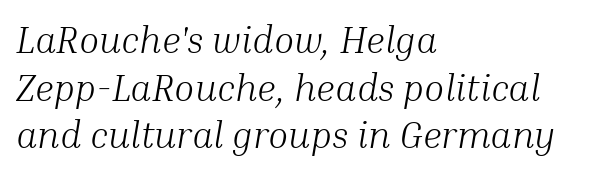
{"serif": "yes", "italic": "yes", "lean": "right", "slant_degrees": 10, "bold": "no", "weight": "light", "width": "normal", "stroke_contrast": "medium", "x_height": "medium", "monospaced": "no", "underline": "no", "align": "left", "line_spacing": "normal", "line_spacing_ratio": 1.29, "letter_spacing": "normal", "letter_spacing_em": 0.0, "glyph_px": 37}
